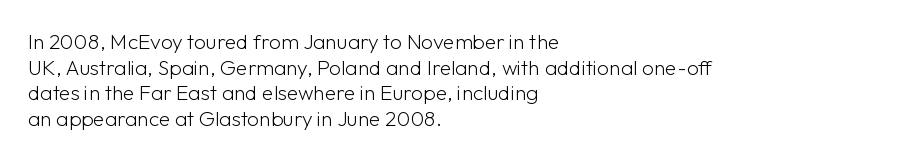
The image shows 21 px text type, upright; set left-aligned, line spacing 1.22x, normal letter spacing, not underlined.
